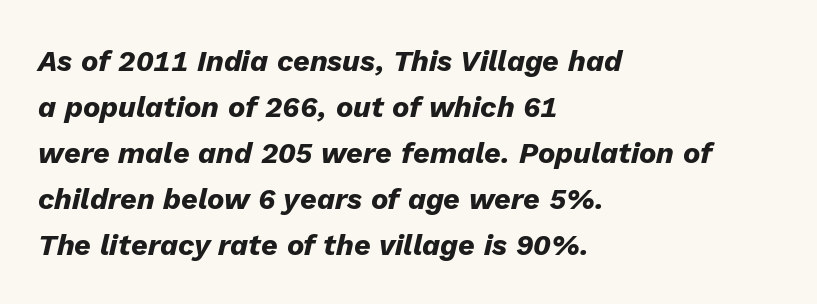
Each row of text sits above clean, open space. Posture: slanted. Weight check: bold — yes, fully. The letters advance in unequal steps, a hallmark of proportional type. Tracking here is standard; glyphs follow each other at the usual distance. The lines are quadded left.
